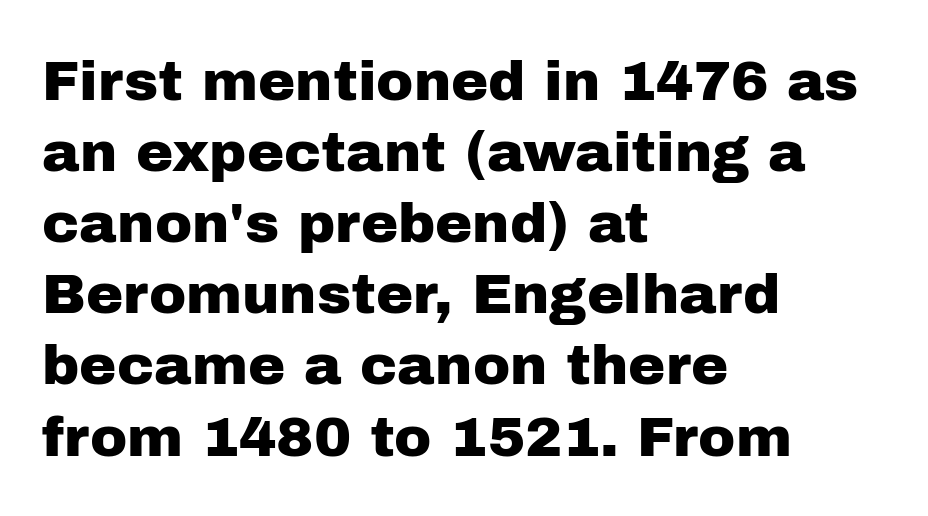
Q: Is the text italic (slanted)? A: No, it is upright.
Q: Is the typeface a serif or a sans-serif typeface? A: Sans-serif.
Q: Is the text underlined? A: No.
Q: How is the paragraph aligned? A: Left-aligned.
Q: Is the spacing between letters normal or unusually wide? A: Normal.
Q: Is the spacing between lines tight, normal or loose? A: Normal.
Q: Width (condensed, normal, or wide)? A: Normal.
Q: Stroke contrast? A: Low.
Q: x-height? A: Medium.
Q: Monospaced? A: No.
